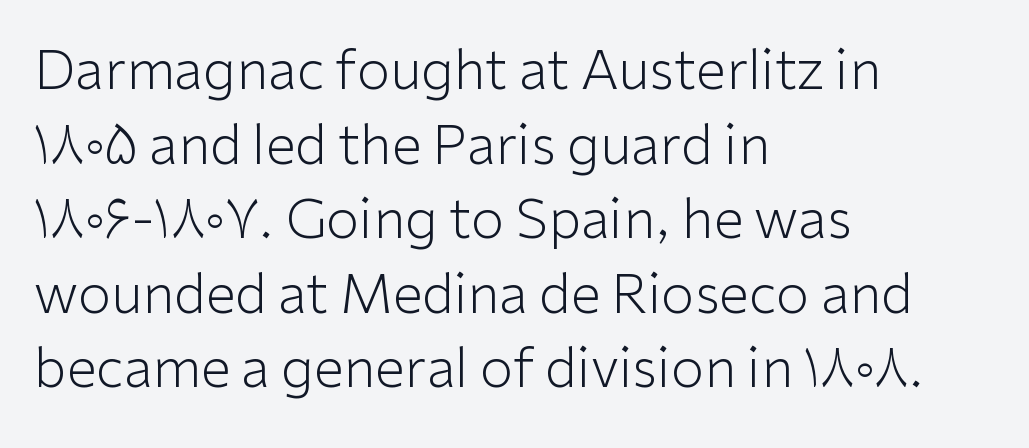
Heaviness? Minimal to ordinary, like unemphasized prose. Think of a printed novel: that variable character pitch is what you see here. Examine the stroke ends and you'll find no serifs. The lines sit at an ordinary, default distance from one another. Reading down the block, your eye returns to a fixed left position each line. Students, note that the glyphs here touch the page at normal intervals.
